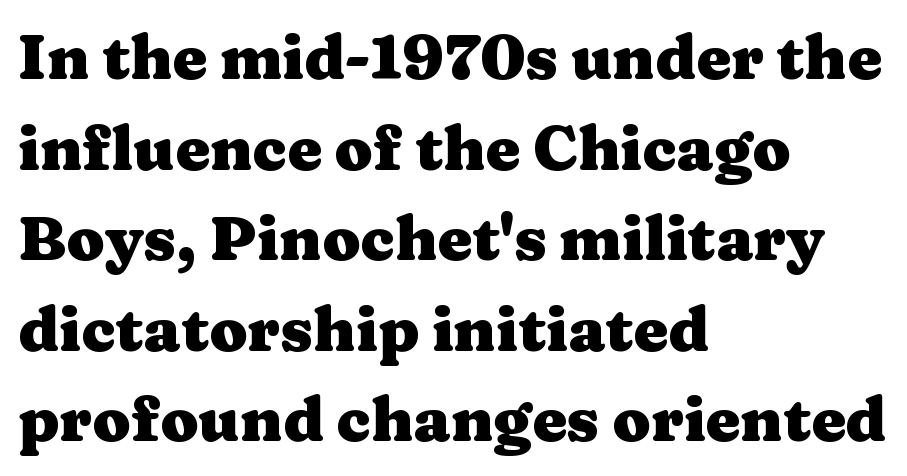
A full-strength bold gives these letters their thick strokes. Think of a printed novel: that variable character pitch is what you see here. This is the regular roman posture of the typeface. The rows are spaced the way most documents space them. Is this a sans? No — the strokes have serifs.
